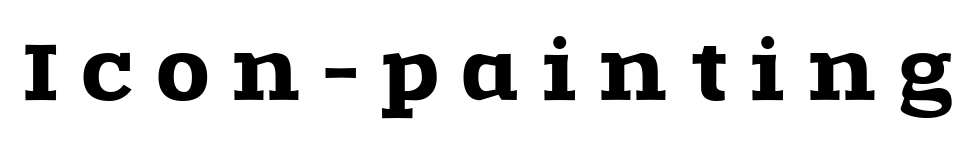
Q: Is the text italic (slanted)? A: No, it is upright.
Q: Is the typeface a serif or a sans-serif typeface? A: Serif.
Q: Is the text underlined? A: No.
Q: Is the spacing between letters normal or unusually wide? A: Unusually wide.
Q: Width (condensed, normal, or wide)? A: Wide.
Q: x-height? A: Large.
Q: Monospaced? A: No.
